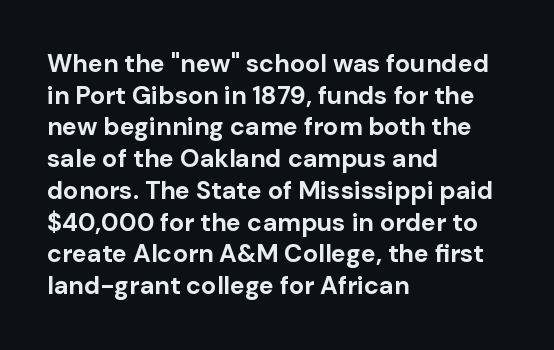
The image shows 25 px bold type, upright; set left-aligned, normal line spacing (1.27x), normal letter spacing, not underlined.
